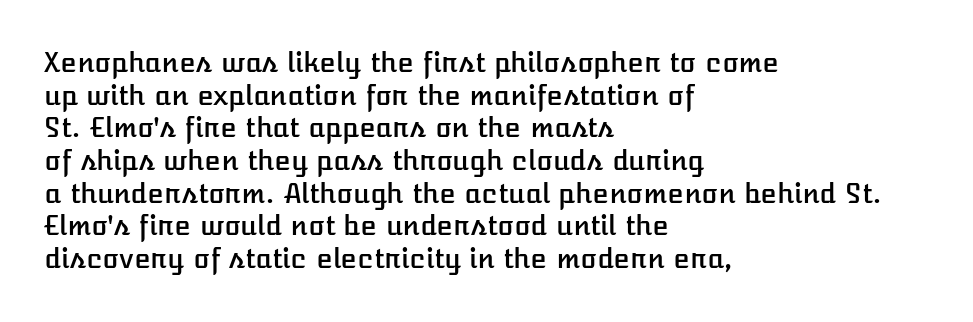
The image shows 27 px text type, upright; set left-aligned, line spacing 1.21x, normal letter spacing, not underlined.
